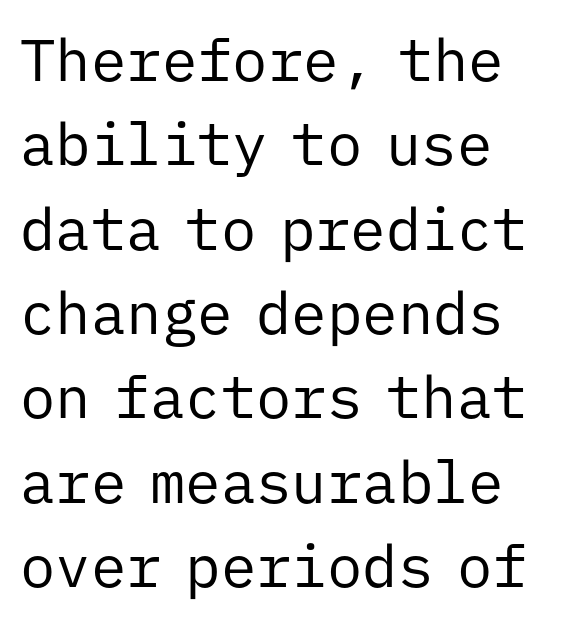
The rendering uses a moderate line-height, typical for paragraphs. The font's upright variant was chosen for this text. The rendering anchors every line to the left-hand side. You could count columns in this text — the font is strictly monospaced.
